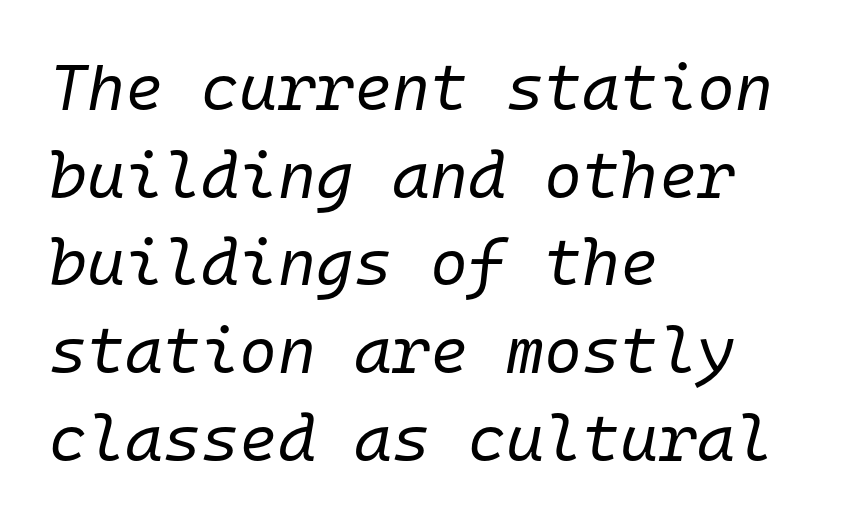
Slant detected: the letters are inclined. Quick note: underline off. The paragraph has a hard left edge and a soft right edge. The letters sit at their default tracking, neither squeezed nor spread. Summary of weight: not heavy and not bold. Here the designer chose a console-style face with uniform glyph widths.
